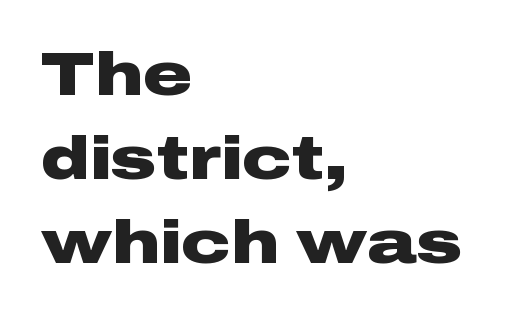
Q: Is the text bold? A: Yes.
Q: Is the text italic (slanted)? A: No, it is upright.
Q: Is the typeface a serif or a sans-serif typeface? A: Sans-serif.
Q: Is the text underlined? A: No.
Q: How is the paragraph aligned? A: Left-aligned.
Q: Is the spacing between letters normal or unusually wide? A: Normal.
Q: Is the spacing between lines tight, normal or loose? A: Normal.
Q: Width (condensed, normal, or wide)? A: Wide.
Q: Stroke contrast? A: Low.
Q: x-height? A: Medium.
Q: Monospaced? A: No.
